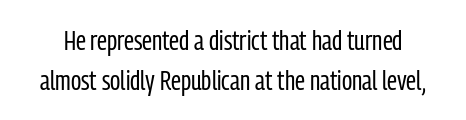
{"serif": "no", "italic": "no", "bold": "no", "weight": "regular", "width": "condensed", "stroke_contrast": "low", "x_height": "medium", "monospaced": "no", "underline": "no", "line_spacing": "normal", "line_spacing_ratio": 1.43, "letter_spacing": "normal", "letter_spacing_em": 0.0, "glyph_px": 28}
